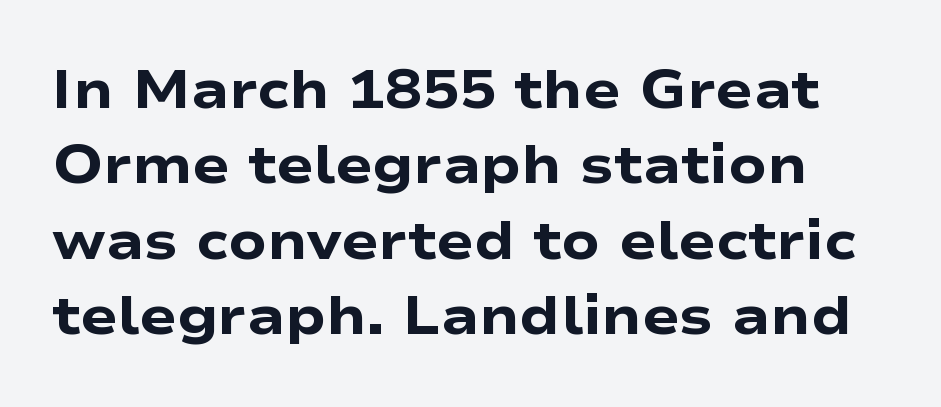
Q: Is the text bold? A: Yes.
Q: Is the text italic (slanted)? A: No, it is upright.
Q: Is the typeface a serif or a sans-serif typeface? A: Sans-serif.
Q: Is the text underlined? A: No.
Q: Is the spacing between letters normal or unusually wide? A: Normal.
Q: Is the spacing between lines tight, normal or loose? A: Normal.
Q: Width (condensed, normal, or wide)? A: Wide.
Q: Stroke contrast? A: Low.
Q: x-height? A: Medium.
Q: Monospaced? A: No.
